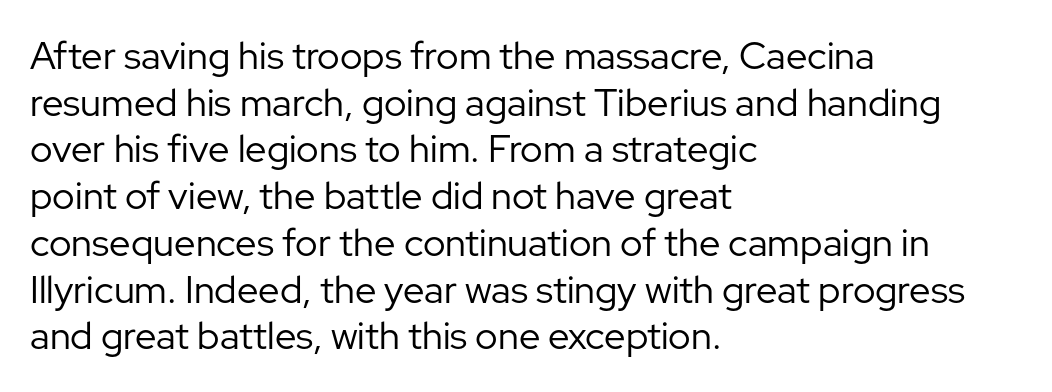
{"serif": "no", "italic": "no", "bold": "no", "weight": "regular", "width": "normal", "stroke_contrast": "low", "x_height": "medium", "monospaced": "no", "underline": "no", "align": "left", "line_spacing_ratio": 1.23, "letter_spacing": "normal", "letter_spacing_em": 0.0, "glyph_px": 38}
